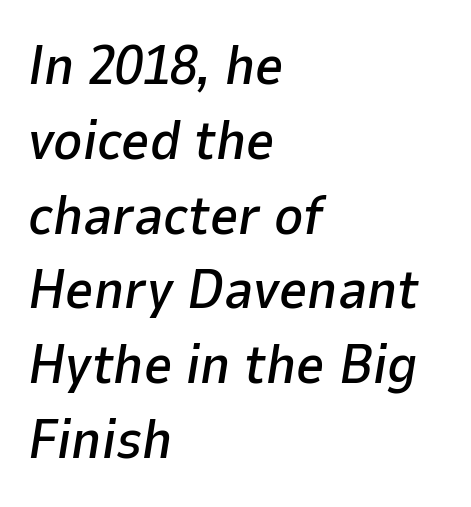
Q: Is the text italic (slanted)? A: Yes, it leans right by about 9 degrees.
Q: Is the text underlined? A: No.
Q: How is the paragraph aligned? A: Left-aligned.
Q: Is the spacing between letters normal or unusually wide? A: Normal.
Q: Is the spacing between lines tight, normal or loose? A: Normal.
Q: Width (condensed, normal, or wide)? A: Normal.
Q: Stroke contrast? A: Low.
Q: x-height? A: Medium.
Q: Monospaced? A: No.
